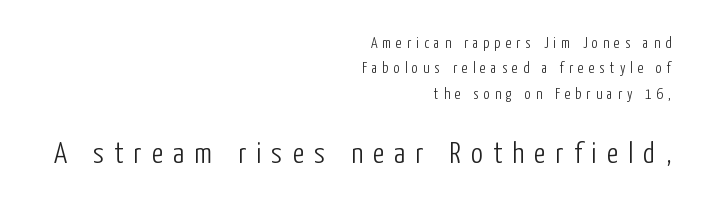
Q: Is the text bold? A: No.
Q: Is the text italic (slanted)? A: No, it is upright.
Q: Is the typeface a serif or a sans-serif typeface? A: Sans-serif.
Q: Is the text underlined? A: No.
Q: How is the paragraph aligned? A: Right-aligned.
Q: Is the spacing between letters normal or unusually wide? A: Unusually wide.
Q: Is the spacing between lines tight, normal or loose? A: Normal.
Q: Which block of text is set in a larger size, the first (top) or the second (bottom)? A: The second (bottom) one.
Q: Width (condensed, normal, or wide)? A: Condensed.
Q: Stroke contrast? A: Low.
Q: x-height? A: Medium.
Q: Monospaced? A: No.
